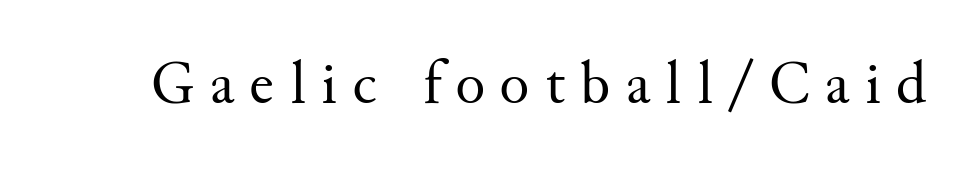
{"serif": "yes", "italic": "no", "bold": "no", "weight": "regular", "width": "normal", "stroke_contrast": "medium", "x_height": "small", "monospaced": "no", "underline": "no", "letter_spacing": "wide", "letter_spacing_em": 0.25, "glyph_px": 62}
